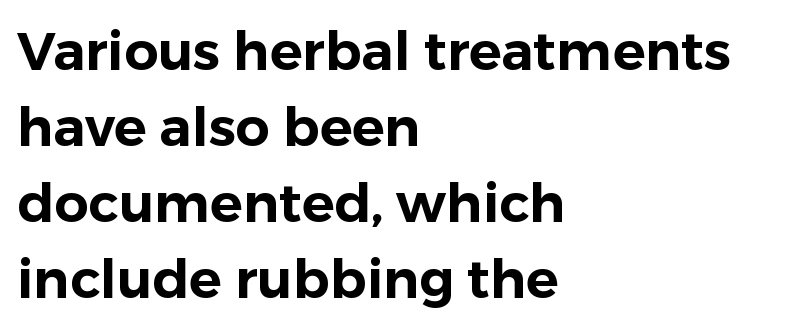
The typography opts for an upright posture over an oblique one. The leading is moderate, giving the passage an even texture. The passage shown is typed in a proportional face where columns would drift. A bare baseline throughout the passage. Default kerning and tracking; the words read as compact shapes. Leftover space on each line is placed entirely after the last word.
